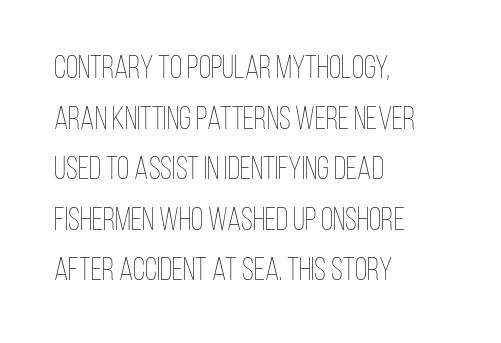
{"italic": "no", "bold": "no", "weight": "thin", "width": "condensed", "stroke_contrast": "low", "x_height": "large", "monospaced": "no", "underline": "no", "align": "left", "line_spacing": "normal", "line_spacing_ratio": 1.58, "letter_spacing": "normal", "letter_spacing_em": 0.0, "glyph_px": 32}
